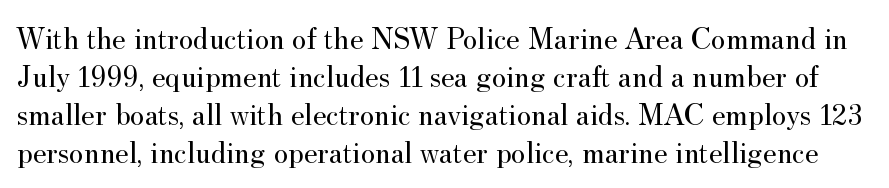
Q: Is the text bold? A: No.
Q: Is the text italic (slanted)? A: No, it is upright.
Q: Is the typeface a serif or a sans-serif typeface? A: Serif.
Q: Is the text underlined? A: No.
Q: Is the spacing between letters normal or unusually wide? A: Normal.
Q: Width (condensed, normal, or wide)? A: Normal.
Q: Stroke contrast? A: Medium.
Q: x-height? A: Small.
Q: Monospaced? A: No.
